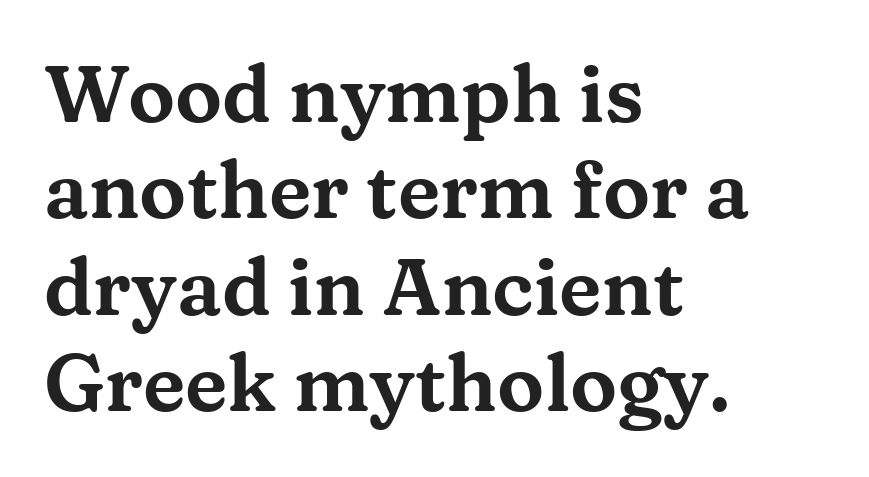
The image shows 79 px wide serif type, upright; set left-aligned, line spacing 1.22x, normal letter spacing, not underlined; medium stroke contrast and a medium x-height.
